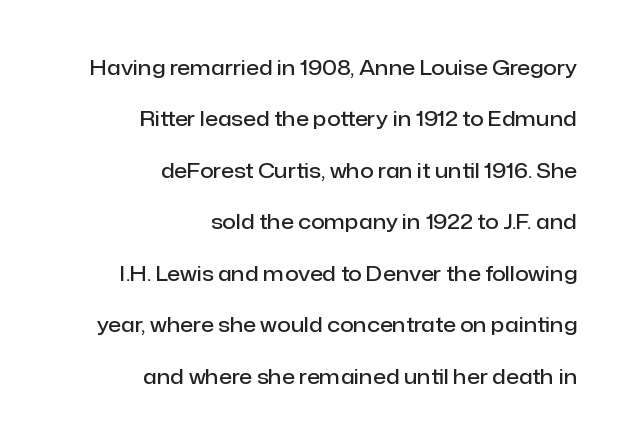
The image shows 21 px text type, upright; set right-aligned, loose line spacing (2.45x), normal letter spacing, not underlined.
